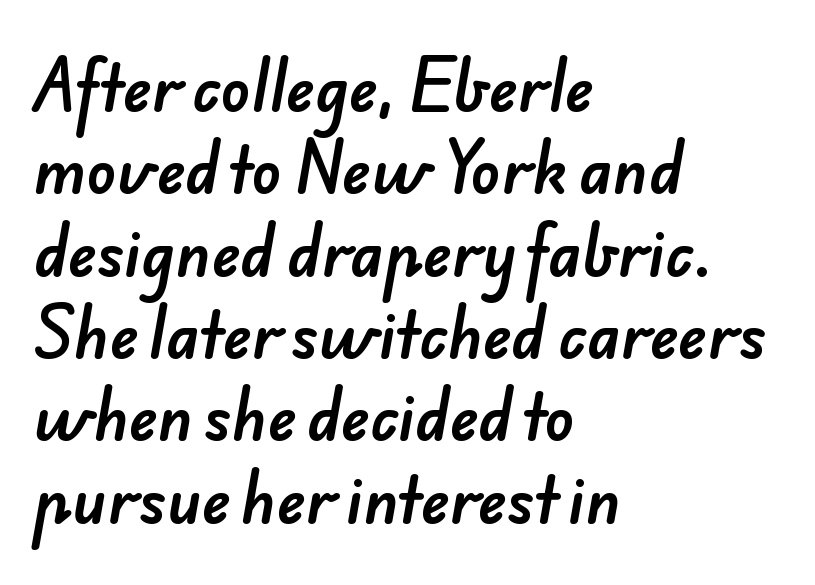
Q: Is the typeface a serif or a sans-serif typeface? A: Sans-serif.
Q: Is the text underlined? A: No.
Q: How is the paragraph aligned? A: Left-aligned.
Q: Is the spacing between letters normal or unusually wide? A: Normal.
Q: Is the spacing between lines tight, normal or loose? A: Normal.
Q: Width (condensed, normal, or wide)? A: Normal.
Q: Stroke contrast? A: Low.
Q: x-height? A: Small.
Q: Monospaced? A: No.
